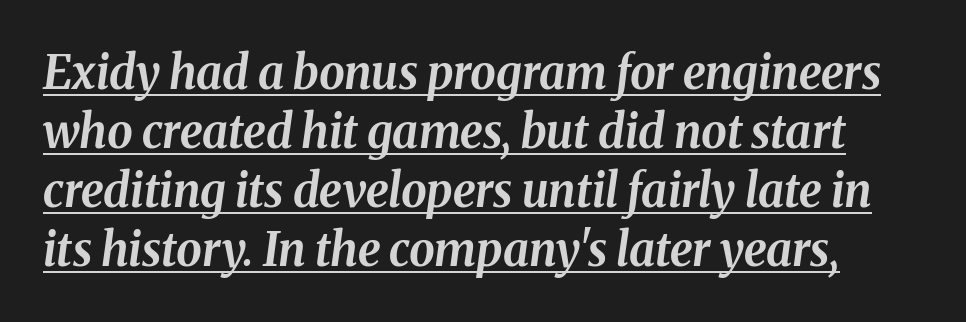
Q: Is the text bold? A: Yes.
Q: Is the text italic (slanted)? A: Yes, it leans right by about 8 degrees.
Q: Is the text underlined? A: Yes.
Q: Is the spacing between letters normal or unusually wide? A: Normal.
Q: Is the spacing between lines tight, normal or loose? A: Normal.
Q: Width (condensed, normal, or wide)? A: Normal.
Q: Stroke contrast? A: Medium.
Q: x-height? A: Medium.
Q: Monospaced? A: No.
